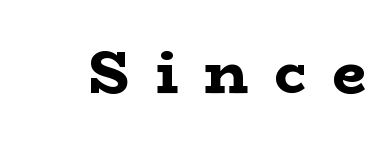
Q: Is the text bold? A: Yes.
Q: Is the text italic (slanted)? A: No, it is upright.
Q: Is the typeface a serif or a sans-serif typeface? A: Serif.
Q: Is the text underlined? A: No.
Q: Is the spacing between letters normal or unusually wide? A: Unusually wide.
Q: Width (condensed, normal, or wide)? A: Wide.
Q: Stroke contrast? A: Low.
Q: x-height? A: Medium.
Q: Monospaced? A: No.
